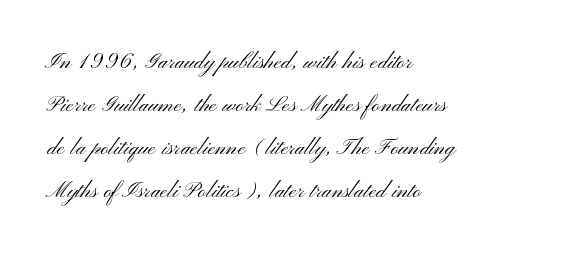
A bare baseline throughout the passage. Teacher's note: observe the even left margin — that is flush-left alignment. This rendering employs a face without finishing strokes, i.e., a sans-serif. Does the leading feel generous? No, just average.
